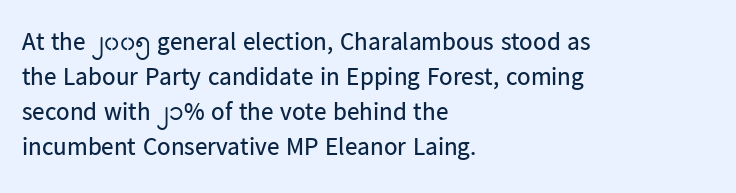
{"italic": "no", "bold": "no", "underline": "no", "align": "left", "line_spacing": "normal", "line_spacing_ratio": 1.4, "letter_spacing": "normal", "letter_spacing_em": 0.0, "glyph_px": 25}
